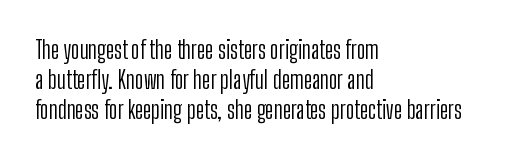
If you drew a line through each stem, it would be perfectly vertical. Tracking value appears to be zero — textbook default spacing. The rag falls on the right side of this text block. The face looks like a standard text weight, possibly lighter. The string is rendered with underlining switched off.
